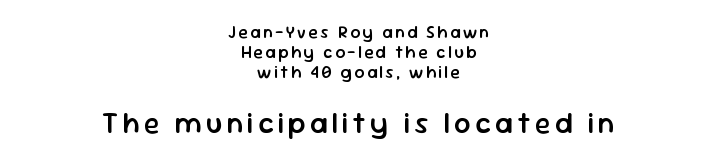
The image shows 29 px semibold sans-serif type, upright; set centered, line spacing 1.18x, not underlined; the second (bottom) block is 1.71x larger; low stroke contrast and a medium x-height.
